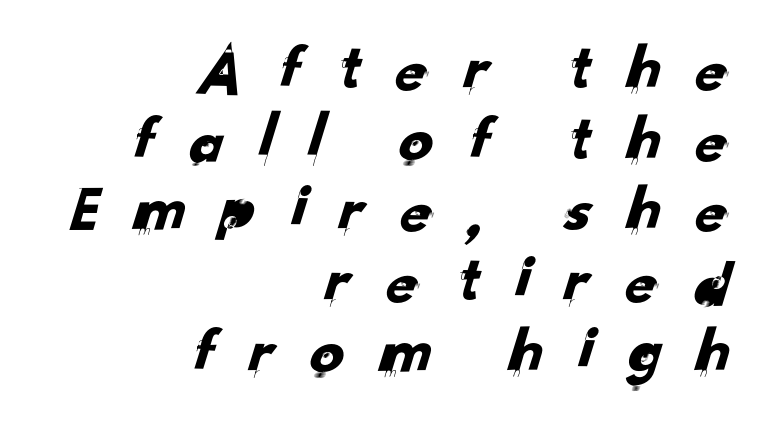
Q: Is the typeface a serif or a sans-serif typeface? A: Sans-serif.
Q: Is the text underlined? A: No.
Q: How is the paragraph aligned? A: Right-aligned.
Q: Is the spacing between letters normal or unusually wide? A: Unusually wide.
Q: Is the spacing between lines tight, normal or loose? A: Tight.
Q: Width (condensed, normal, or wide)? A: Normal.
Q: Stroke contrast? A: Low.
Q: x-height? A: Small.
Q: Monospaced? A: No.
